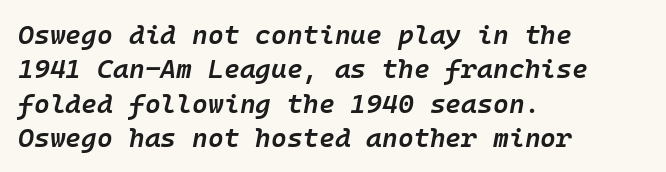
Successive baselines arrive at the customary interval. Spacing between characters is what you'd get straight out of the box. In terms of weight, the rendering is demibold, just under bold. Is the block centered? No — it sits flush against the left margin. The passage shown is not underscored anywhere. Rendered with sloped, italic letterforms.
